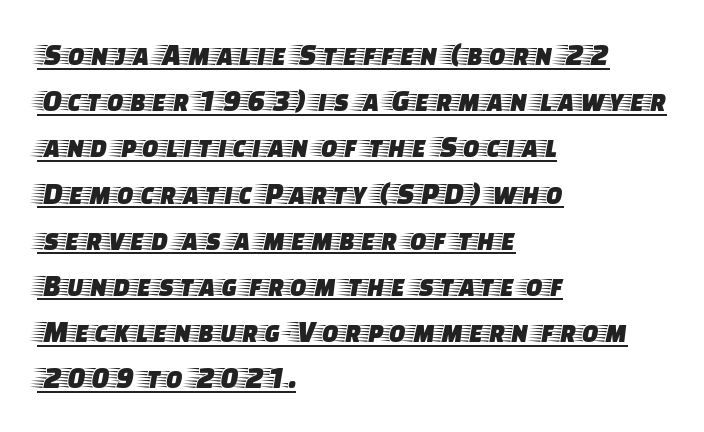
{"serif": "yes", "width": "wide", "stroke_contrast": "low", "x_height": "large", "monospaced": "no", "underline": "yes", "align": "left", "line_spacing": "normal", "line_spacing_ratio": 1.49, "letter_spacing": "normal", "letter_spacing_em": 0.0, "glyph_px": 31}
